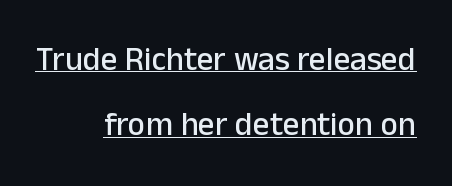
Q: Is the text italic (slanted)? A: No, it is upright.
Q: Is the typeface a serif or a sans-serif typeface? A: Sans-serif.
Q: Is the text underlined? A: Yes.
Q: How is the paragraph aligned? A: Right-aligned.
Q: Is the spacing between letters normal or unusually wide? A: Normal.
Q: Is the spacing between lines tight, normal or loose? A: Loose.
Q: Width (condensed, normal, or wide)? A: Normal.
Q: Stroke contrast? A: Low.
Q: x-height? A: Medium.
Q: Monospaced? A: No.
